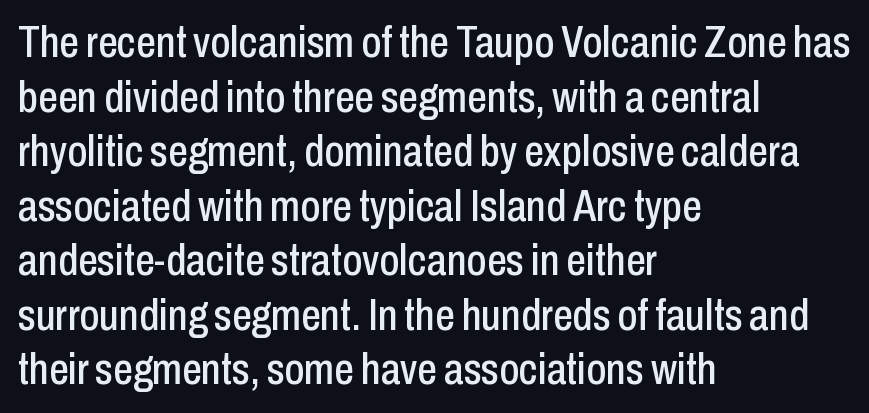
The image shows 44 px condensed sans-serif type, upright; set left-aligned, line spacing 1.24x, normal letter spacing, not underlined; low stroke contrast and a medium x-height.
